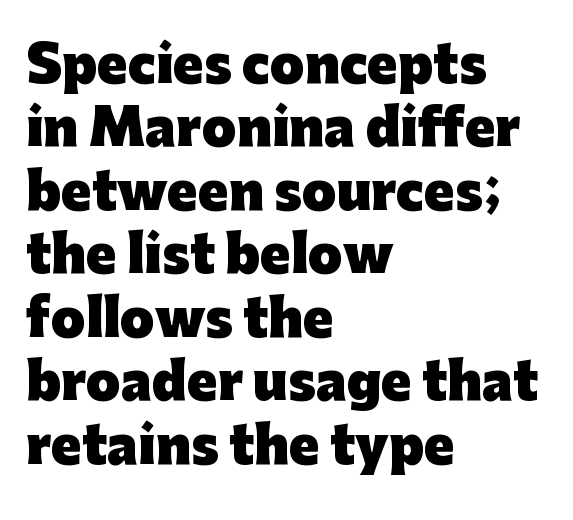
Q: Is the text bold? A: Yes.
Q: Is the text italic (slanted)? A: No, it is upright.
Q: Is the typeface a serif or a sans-serif typeface? A: Sans-serif.
Q: Is the text underlined? A: No.
Q: How is the paragraph aligned? A: Left-aligned.
Q: Is the spacing between letters normal or unusually wide? A: Normal.
Q: Is the spacing between lines tight, normal or loose? A: Normal.
Q: Width (condensed, normal, or wide)? A: Normal.
Q: Stroke contrast? A: Low.
Q: x-height? A: Medium.
Q: Monospaced? A: No.
